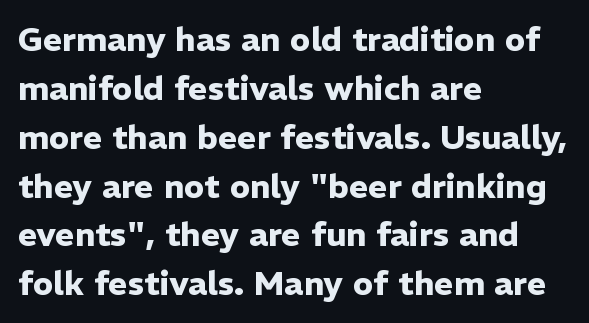
The image shows 33 px heavy sans-serif type, upright; set left-aligned, normal line spacing (1.48x), normal letter spacing, not underlined; low stroke contrast and a medium x-height.
